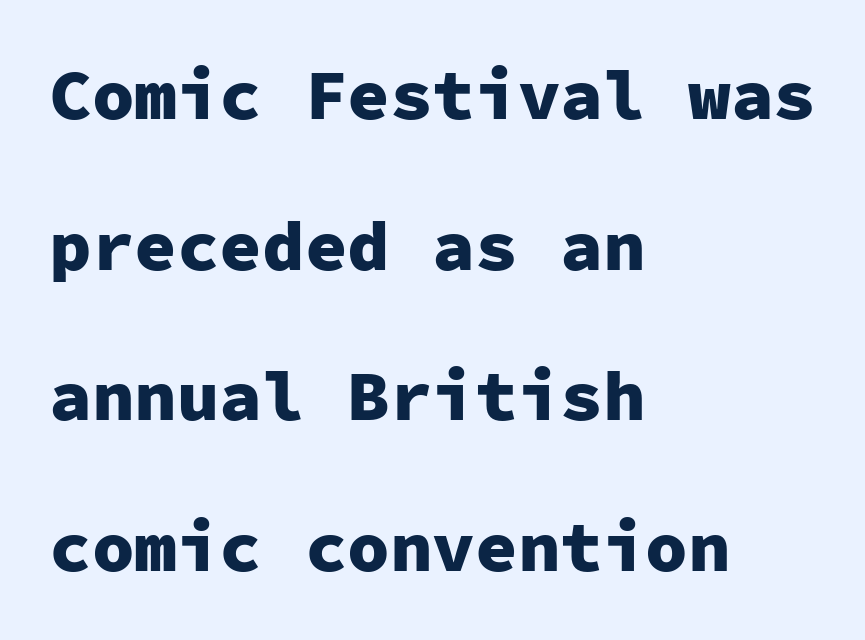
Glance below the letters and you will spot only blank space. Every character sits straight up, as roman type does. The rendering anchors every line to the left-hand side. On the weight axis this lands at bold, roughly 700.
